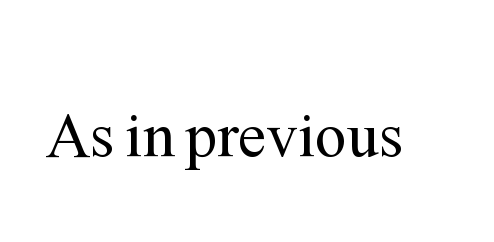
{"serif": "yes", "italic": "no", "bold": "no", "weight": "regular", "width": "normal", "stroke_contrast": "medium", "x_height": "medium", "monospaced": "no", "underline": "no", "letter_spacing": "normal", "letter_spacing_em": 0.0, "glyph_px": 63}
